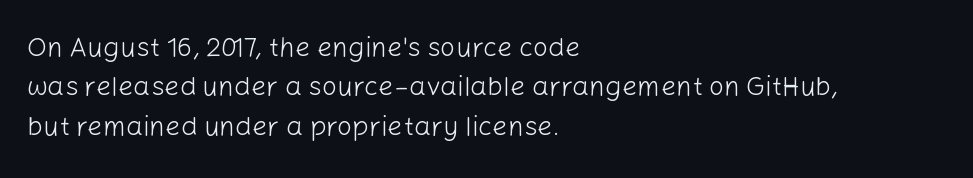
{"italic": "no", "bold": "no", "underline": "no", "align": "left", "line_spacing": "normal", "line_spacing_ratio": 1.46, "letter_spacing": "normal", "letter_spacing_em": 0.0, "glyph_px": 27}
